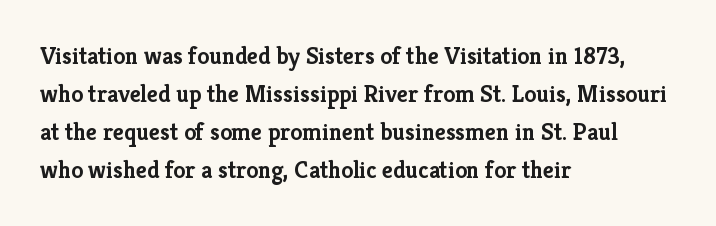
Any mark beneath the type? The region is blank. The letters stand upright; this is a roman face. The type is set solid horizontally, with unmodified tracking. Which margin do the lines hug? The left one — the right edge is uneven. The rendering uses a bold face; every stroke is thick and dark.
